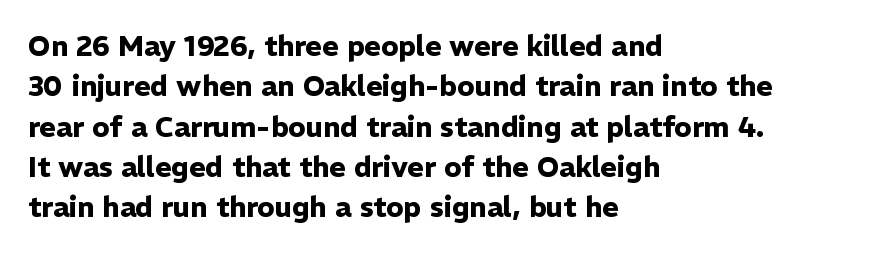
{"serif": "no", "italic": "no", "bold": "yes", "weight": "heavy", "width": "normal", "stroke_contrast": "low", "x_height": "medium", "monospaced": "no", "underline": "no", "align": "left", "line_spacing": "normal", "line_spacing_ratio": 1.44, "letter_spacing": "normal", "letter_spacing_em": 0.0, "glyph_px": 28}
